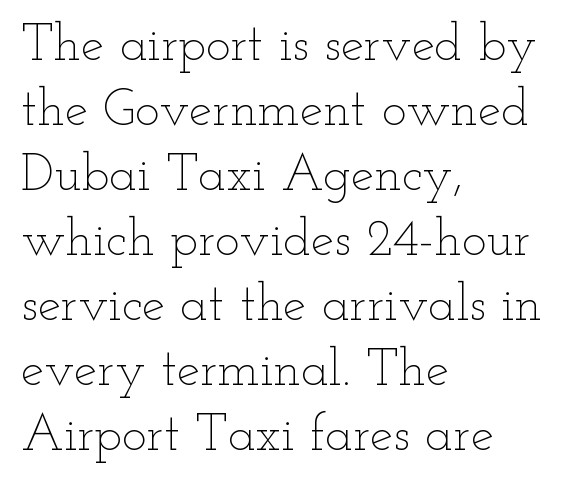
Evenly set lines give the paragraph a standard silhouette. These lines stack with their left ends in a neat column. Quick note: not italic, upright. The passage shown is not underscored anywhere.
